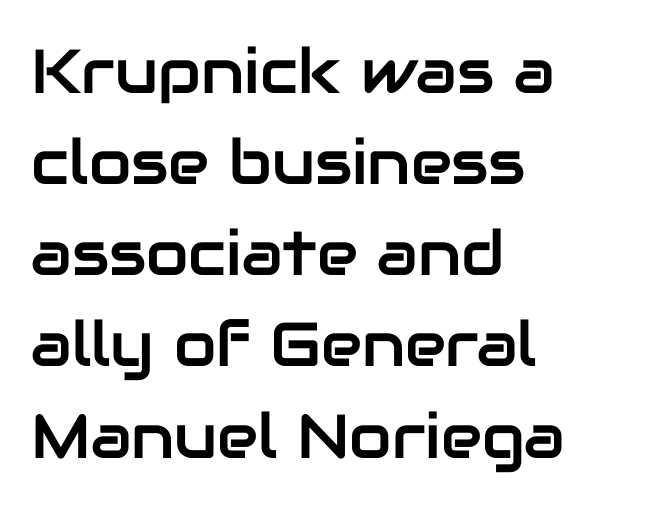
Q: Is the text italic (slanted)? A: No, it is upright.
Q: Is the typeface a serif or a sans-serif typeface? A: Sans-serif.
Q: Is the text underlined? A: No.
Q: How is the paragraph aligned? A: Left-aligned.
Q: Is the spacing between letters normal or unusually wide? A: Normal.
Q: Is the spacing between lines tight, normal or loose? A: Normal.
Q: Width (condensed, normal, or wide)? A: Normal.
Q: Stroke contrast? A: Low.
Q: x-height? A: Medium.
Q: Monospaced? A: No.
